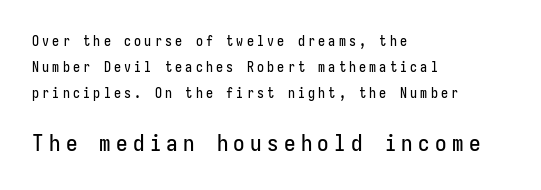
{"italic": "no", "underline": "no", "align": "left", "line_spacing_ratio": 1.84, "letter_spacing": "wide", "letter_spacing_em": 0.23, "larger_block": "second", "size_ratio": 1.64, "glyph_px": 23}
